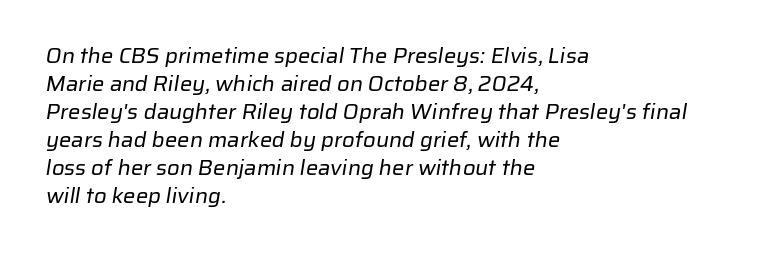
Q: Is the text bold? A: No.
Q: Is the text underlined? A: No.
Q: How is the paragraph aligned? A: Left-aligned.
Q: Is the spacing between letters normal or unusually wide? A: Normal.
Q: Is the spacing between lines tight, normal or loose? A: Normal.
